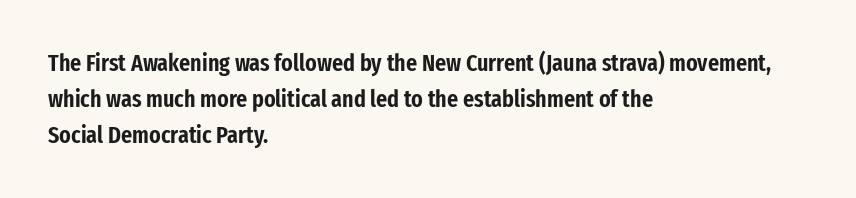
Summary of vertical rhythm: regular, with standard interline spacing. Is the block centered? No — it sits flush against the left margin. Nobody drew a line under any word here. Unlike italic type, these characters show no tilt at all.
